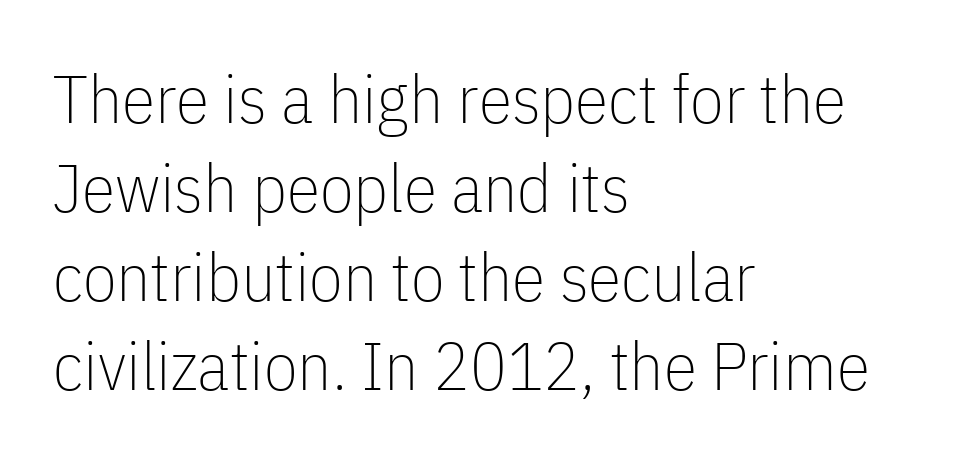
The image shows 68 px thin, condensed sans-serif type, upright; set left-aligned, normal line spacing (1.31x), normal letter spacing, not underlined; low stroke contrast and a medium x-height.
